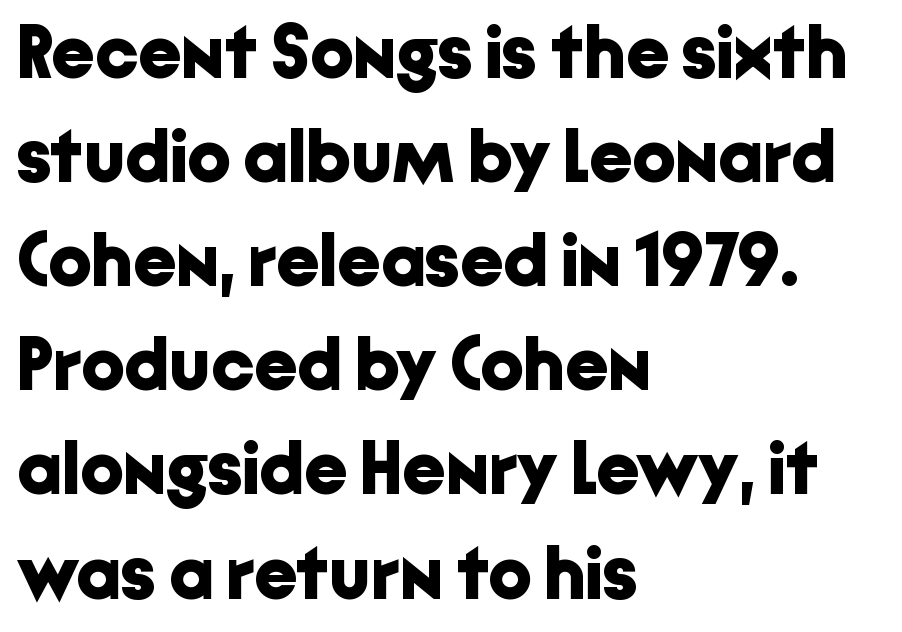
The image shows 76 px bold sans-serif type, upright; set left-aligned, normal line spacing (1.37x), normal letter spacing, not underlined; low stroke contrast and a medium x-height.
